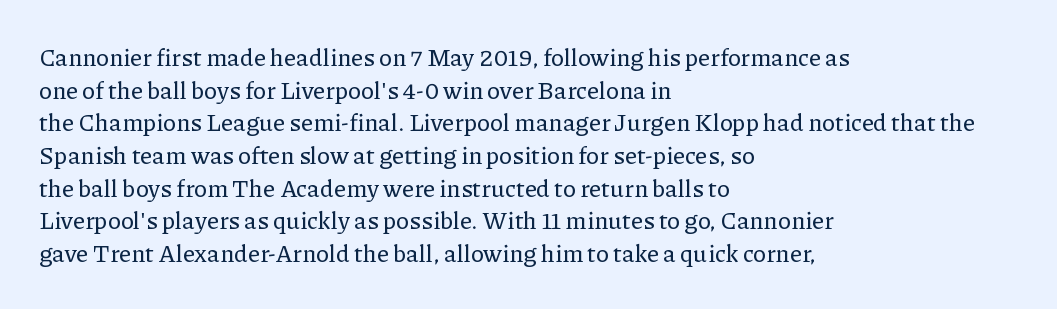
Q: Is the text italic (slanted)? A: No, it is upright.
Q: Is the text underlined? A: No.
Q: How is the paragraph aligned? A: Left-aligned.
Q: Is the spacing between letters normal or unusually wide? A: Normal.
Q: Is the spacing between lines tight, normal or loose? A: Normal.
